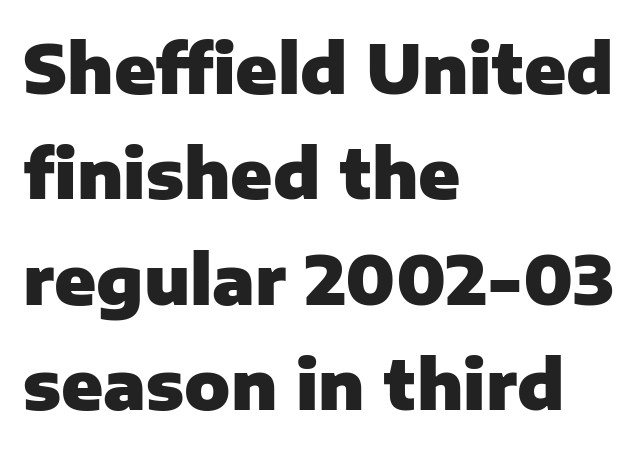
The paragraph has a hard left edge and a soft right edge. Is this a fixed-width face? No — the glyphs have proportional, varying widths. Designer's note — italics off, roman on. The designer left line spacing at the default. The glyphs are unaccompanied by any horizontal stroke below them.
